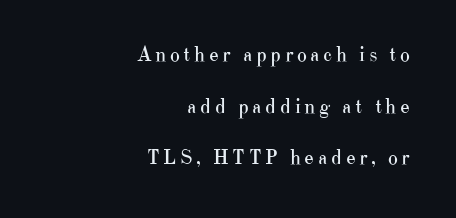
{"italic": "no", "bold": "no", "underline": "no", "align": "right", "line_spacing": "loose", "line_spacing_ratio": 2.46, "glyph_px": 21}
